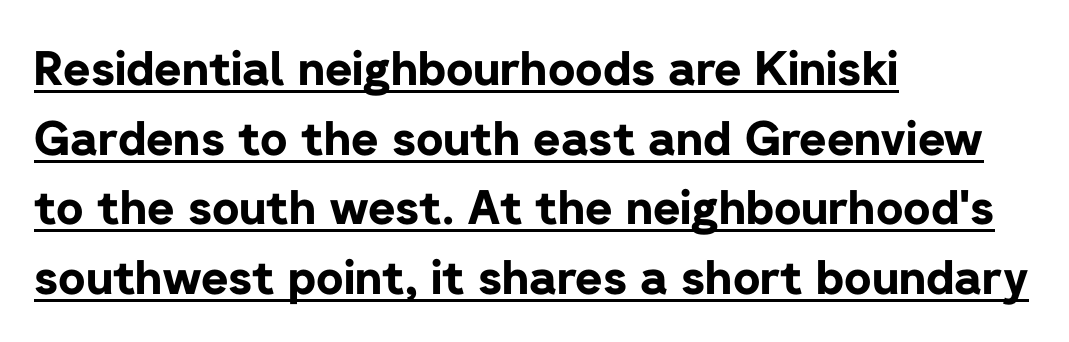
The image shows 47 px bold sans-serif type, upright; set left-aligned, normal line spacing (1.48x), normal letter spacing, underlined; low stroke contrast and a medium x-height.
